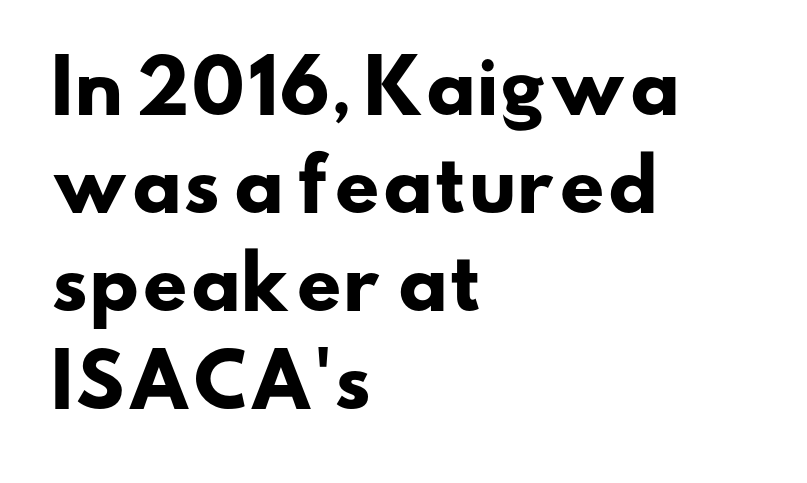
{"serif": "no", "bold": "yes", "weight": "heavy", "width": "wide", "stroke_contrast": "low", "x_height": "small", "monospaced": "no", "underline": "no", "align": "left", "line_spacing": "normal", "line_spacing_ratio": 1.38, "letter_spacing": "normal", "letter_spacing_em": 0.0, "glyph_px": 71}
